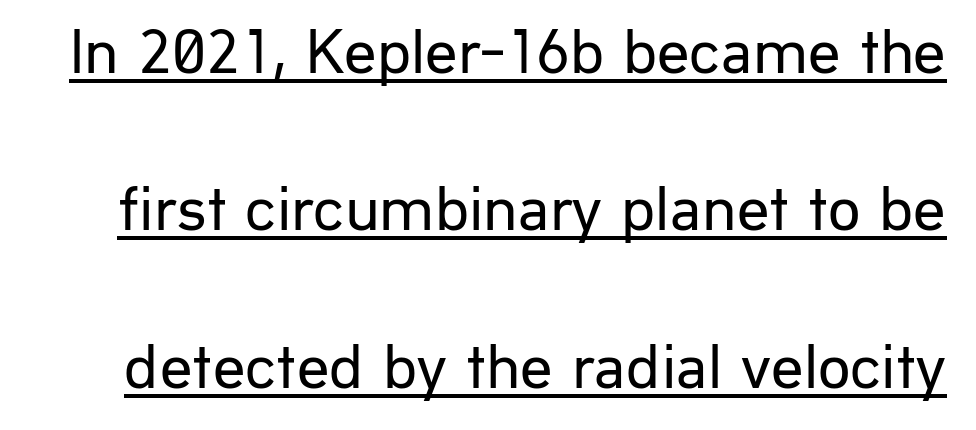
Q: Is the text bold? A: No.
Q: Is the text italic (slanted)? A: No, it is upright.
Q: Is the typeface a serif or a sans-serif typeface? A: Sans-serif.
Q: Is the text underlined? A: Yes.
Q: Is the spacing between letters normal or unusually wide? A: Normal.
Q: Is the spacing between lines tight, normal or loose? A: Loose.
Q: Width (condensed, normal, or wide)? A: Normal.
Q: Stroke contrast? A: Low.
Q: x-height? A: Medium.
Q: Monospaced? A: No.
